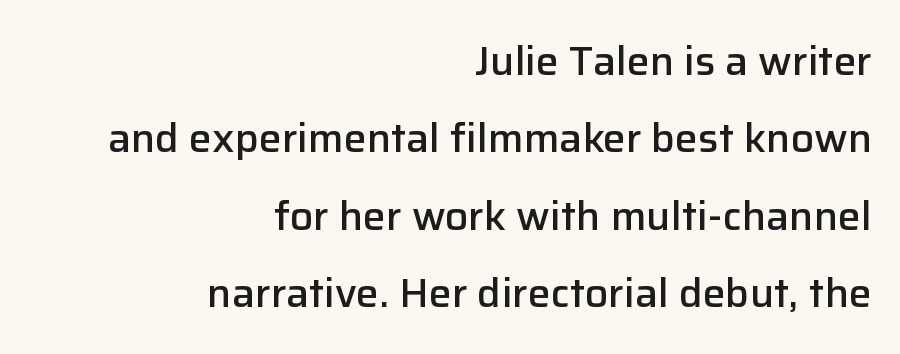
Every row of glyphs terminates at an identical x-position on the right. The sample has been set in demibold, a notch under bold. Nobody touched the tracking dial on this one. Every character sits straight up, as roman type does.
